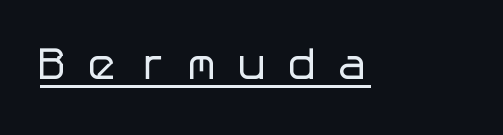
The image shows 46 px regular-weight sans-serif type, upright; set unusually wide letter spacing (+0.42 em), underlined; low stroke contrast and a medium x-height.
